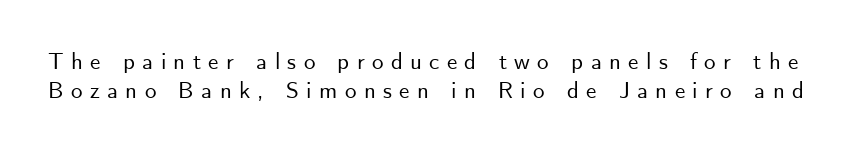
{"italic": "no", "underline": "no", "line_spacing": "normal", "line_spacing_ratio": 1.28, "letter_spacing": "wide", "letter_spacing_em": 0.32, "glyph_px": 23}
